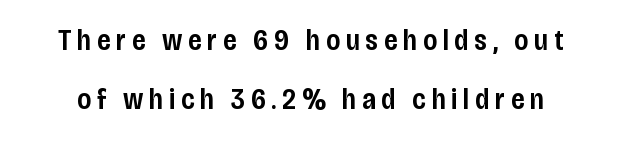
{"serif": "no", "italic": "no", "bold": "semi", "weight": "semibold", "width": "condensed", "stroke_contrast": "low", "x_height": "large", "monospaced": "no", "underline": "no", "line_spacing": "loose", "line_spacing_ratio": 2.05, "letter_spacing": "wide", "letter_spacing_em": 0.2, "glyph_px": 29}
